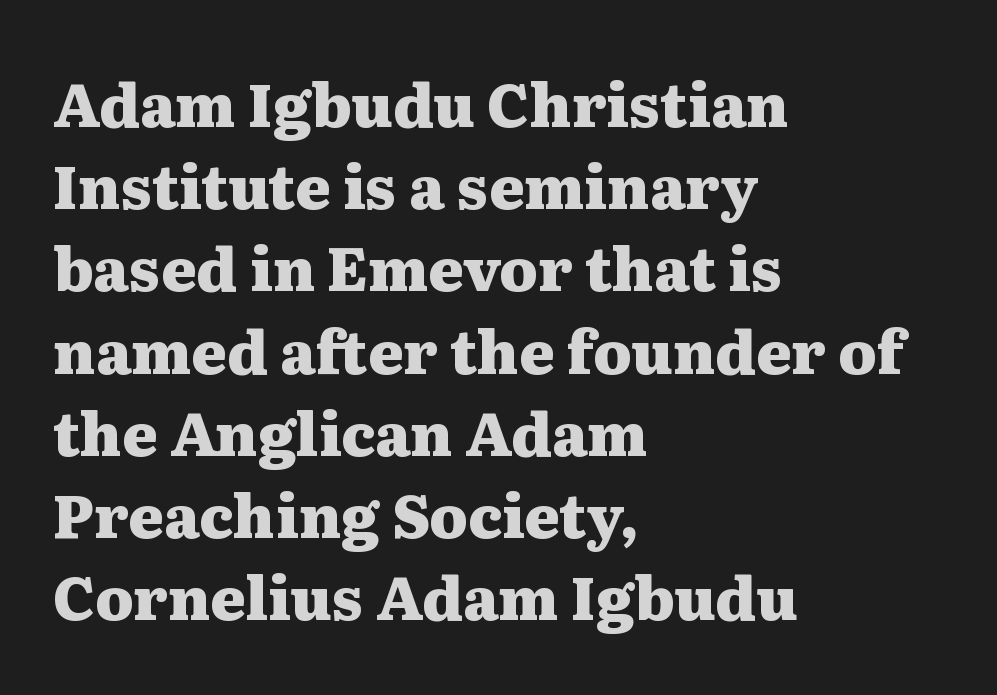
The image shows 60 px heavy, wide serif type, upright; set left-aligned, normal line spacing (1.37x), normal letter spacing, not underlined; medium stroke contrast and a medium x-height.
